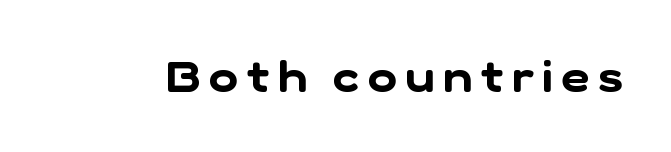
Q: Is the typeface a serif or a sans-serif typeface? A: Sans-serif.
Q: Is the text underlined? A: No.
Q: Width (condensed, normal, or wide)? A: Normal.
Q: Stroke contrast? A: Low.
Q: x-height? A: Medium.
Q: Monospaced? A: No.
